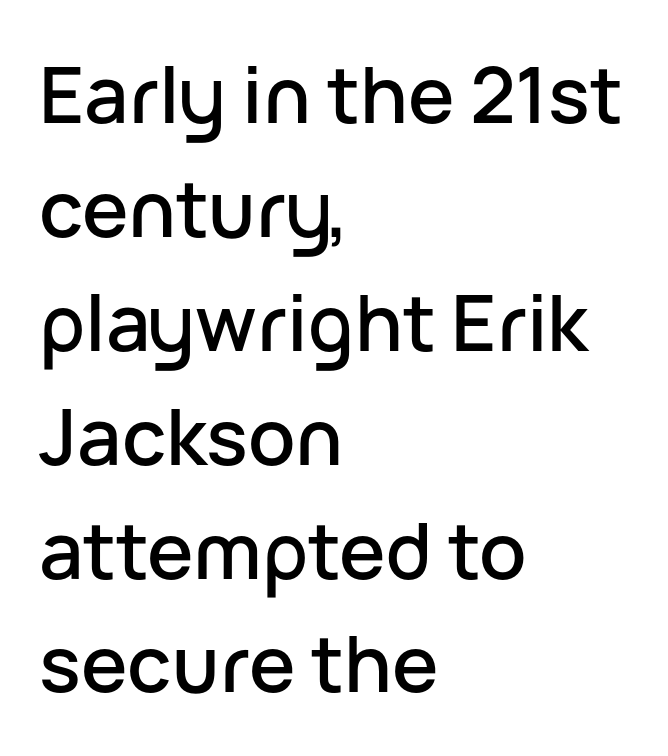
{"serif": "no", "italic": "no", "width": "normal", "stroke_contrast": "low", "x_height": "medium", "monospaced": "no", "underline": "no", "align": "left", "line_spacing": "normal", "line_spacing_ratio": 1.46, "letter_spacing": "normal", "letter_spacing_em": 0.0, "glyph_px": 78}
